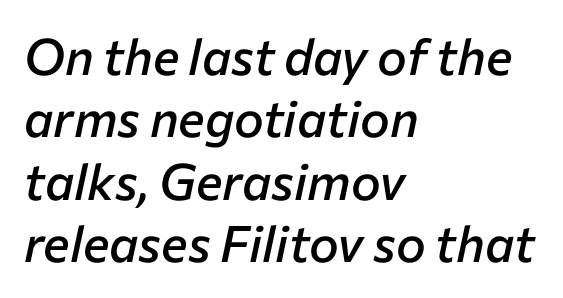
Firm but not heavy-handed strokes: this text is semibold. Is this a fixed-width face? No — the glyphs have proportional, varying widths. Notice how descenders clear the ascenders below comfortably — that's standard leading. Words appear dense and cohesive because spacing is normal.
